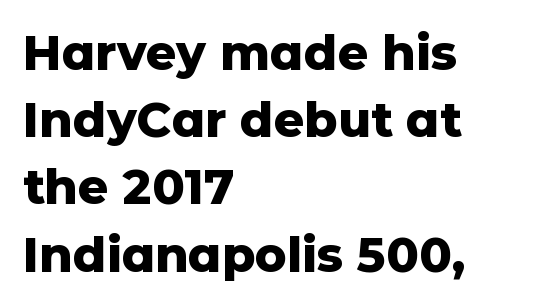
{"serif": "no", "italic": "no", "bold": "yes", "weight": "heavy", "width": "normal", "stroke_contrast": "low", "x_height": "medium", "monospaced": "no", "underline": "no", "align": "left", "line_spacing": "normal", "line_spacing_ratio": 1.4, "letter_spacing": "normal", "letter_spacing_em": 0.0, "glyph_px": 48}
